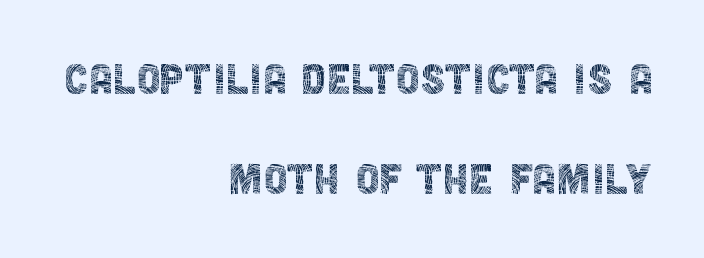
{"serif": "no", "italic": "no", "bold": "no", "weight": "thin", "width": "condensed", "x_height": "large", "monospaced": "no", "underline": "no", "align": "right", "line_spacing_ratio": 1.86, "letter_spacing": "normal", "letter_spacing_em": 0.0, "glyph_px": 54}
